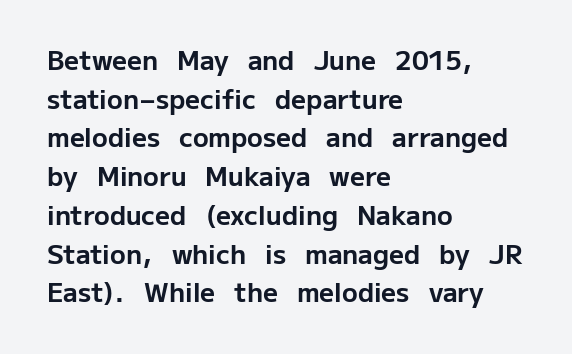
Leading: standard. Glyph-to-glyph distance matches everyday printed text. The face used here has the dense, thick strokes of a bold. These lines stack with their left ends in a neat column.
